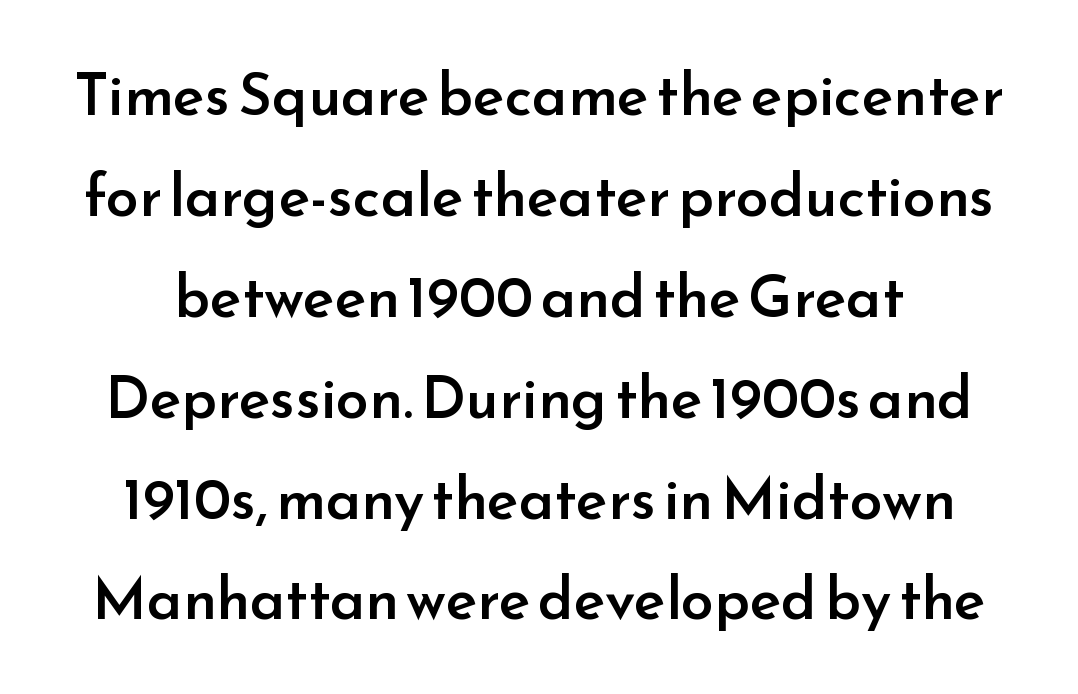
{"serif": "no", "italic": "no", "bold": "semi", "weight": "semibold", "width": "normal", "stroke_contrast": "low", "x_height": "small", "monospaced": "no", "underline": "no", "line_spacing_ratio": 1.71, "letter_spacing": "normal", "letter_spacing_em": 0.0, "glyph_px": 59}
